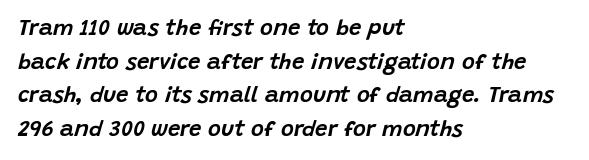
Underline: absent. Slanted lettering throughout. Reading down the column, the eye jumps a familiar distance to each next line. The passage is arranged the way most books set body copy — flush left. Tracking here is standard; glyphs follow each other at the usual distance.
